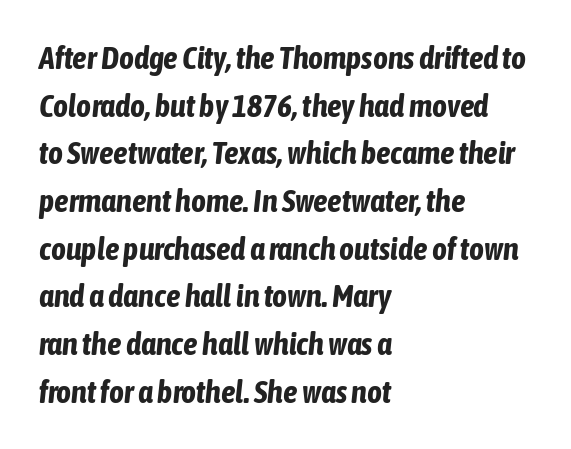
The image shows 32 px bold, condensed type, italic (leaning right); set left-aligned, normal line spacing (1.49x), normal letter spacing, not underlined; low stroke contrast and a medium x-height.
